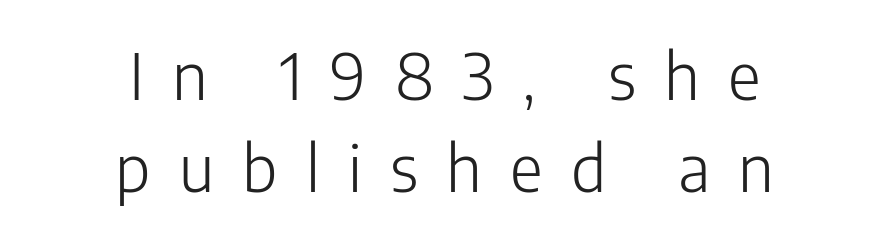
{"serif": "no", "italic": "no", "bold": "no", "weight": "light", "width": "normal", "stroke_contrast": "low", "x_height": "medium", "monospaced": "no", "underline": "no", "align": "center", "line_spacing": "normal", "line_spacing_ratio": 1.43, "letter_spacing": "wide", "letter_spacing_em": 0.44, "glyph_px": 64}
